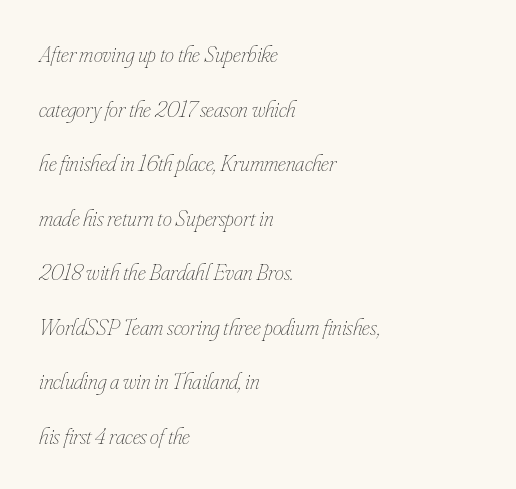
{"italic": "yes", "lean": "right", "slant_degrees": 16, "bold": "no", "underline": "no", "align": "left", "line_spacing": "loose", "line_spacing_ratio": 2.37, "letter_spacing": "normal", "letter_spacing_em": 0.0, "glyph_px": 23}
